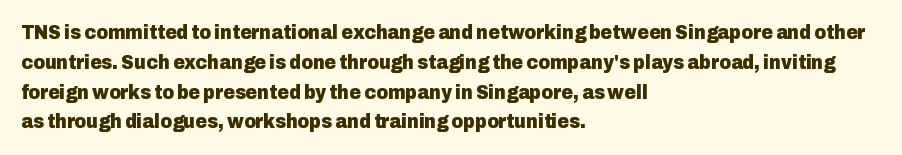
{"italic": "no", "bold": "yes", "underline": "no", "align": "left", "line_spacing": "normal", "line_spacing_ratio": 1.49, "letter_spacing": "normal", "letter_spacing_em": 0.0, "glyph_px": 20}
